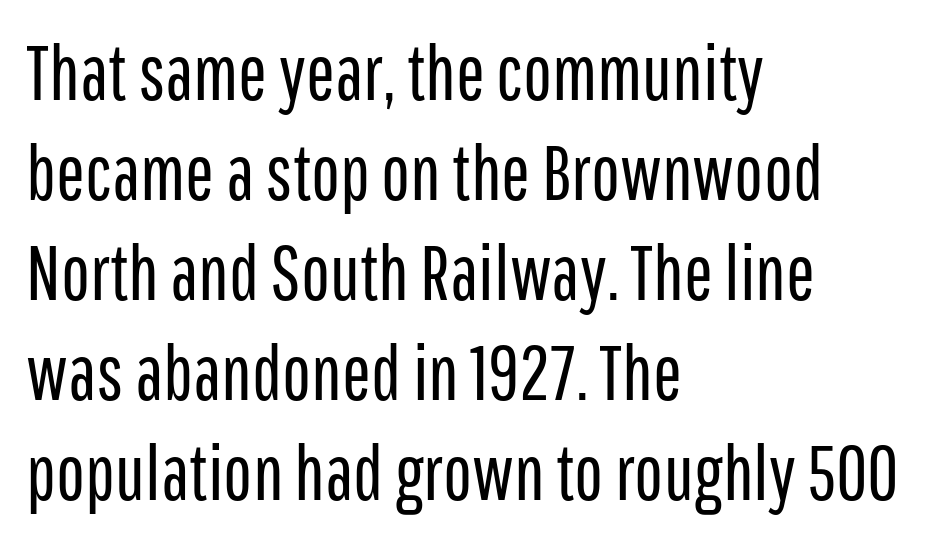
The image shows 77 px regular-weight, condensed sans-serif type, upright; set left-aligned, normal line spacing (1.3x), normal letter spacing, not underlined; low stroke contrast and a medium x-height.
